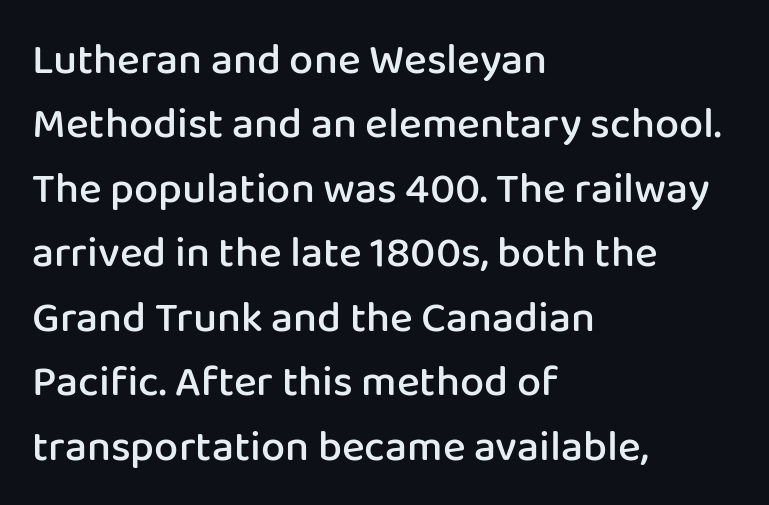
The image shows 43 px semibold sans-serif type, upright; set left-aligned, normal line spacing (1.5x), normal letter spacing, not underlined; low stroke contrast and a medium x-height.
